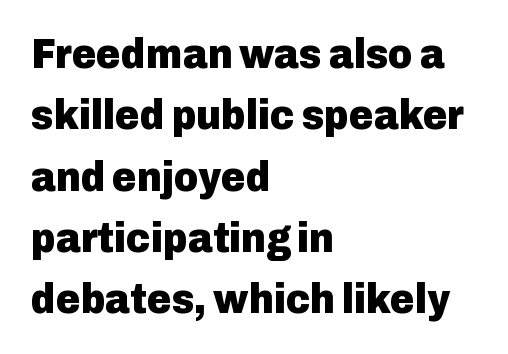
Q: Is the text bold? A: Yes.
Q: Is the text italic (slanted)? A: No, it is upright.
Q: Is the typeface a serif or a sans-serif typeface? A: Sans-serif.
Q: Is the text underlined? A: No.
Q: How is the paragraph aligned? A: Left-aligned.
Q: Is the spacing between letters normal or unusually wide? A: Normal.
Q: Is the spacing between lines tight, normal or loose? A: Normal.
Q: Width (condensed, normal, or wide)? A: Normal.
Q: Stroke contrast? A: Low.
Q: x-height? A: Medium.
Q: Monospaced? A: No.
